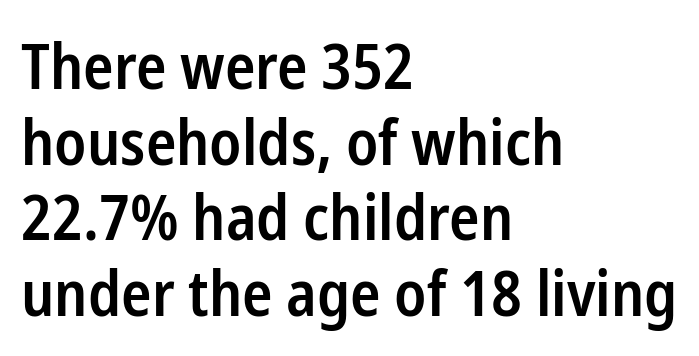
The image shows 63 px semibold, condensed sans-serif type, upright; set left-aligned, line spacing 1.2x, normal letter spacing, not underlined; low stroke contrast and a medium x-height.
